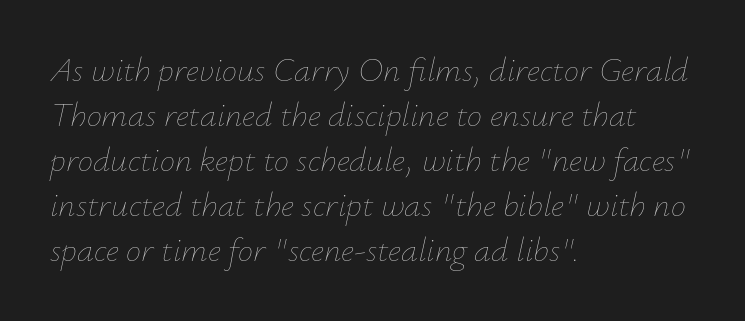
{"italic": "yes", "lean": "right", "slant_degrees": 12, "bold": "no", "weight": "thin", "width": "normal", "stroke_contrast": "low", "x_height": "small", "monospaced": "no", "underline": "no", "align": "left", "line_spacing": "normal", "line_spacing_ratio": 1.32, "letter_spacing": "normal", "letter_spacing_em": 0.0, "glyph_px": 34}
